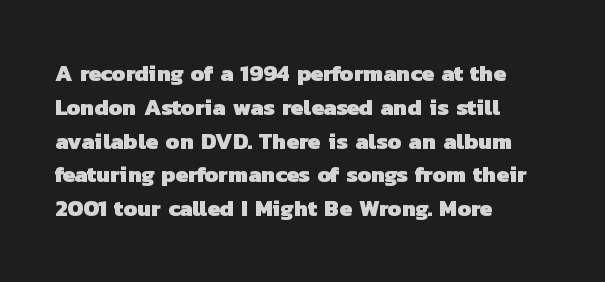
The image shows 23 px bold type; set left-aligned, normal line spacing (1.47x), normal letter spacing, not underlined.
